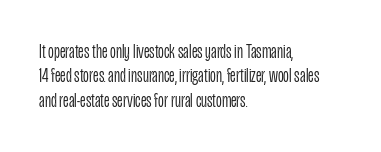
Q: Is the text bold? A: No.
Q: Is the text italic (slanted)? A: No, it is upright.
Q: Is the text underlined? A: No.
Q: How is the paragraph aligned? A: Left-aligned.
Q: Is the spacing between letters normal or unusually wide? A: Normal.
